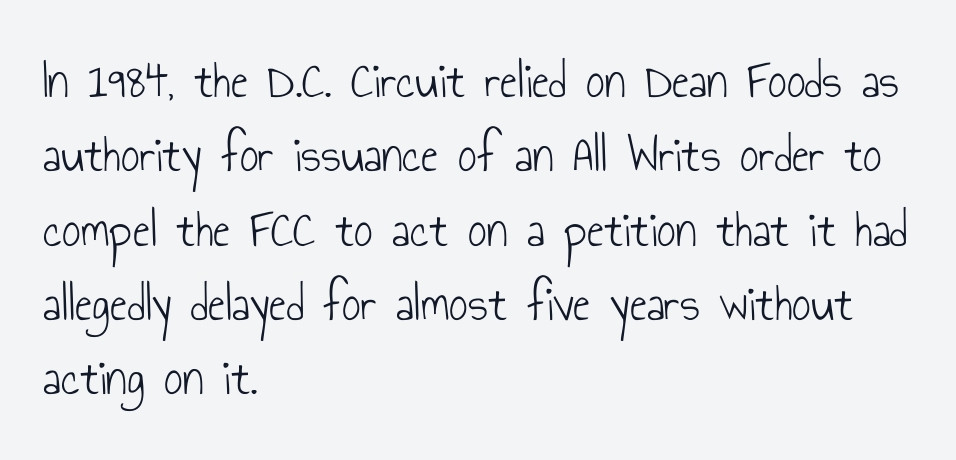
{"serif": "no", "italic": "no", "bold": "no", "weight": "light", "width": "condensed", "stroke_contrast": "low", "x_height": "small", "monospaced": "no", "underline": "no", "align": "left", "line_spacing": "normal", "line_spacing_ratio": 1.43, "letter_spacing": "normal", "letter_spacing_em": 0.0, "glyph_px": 52}
